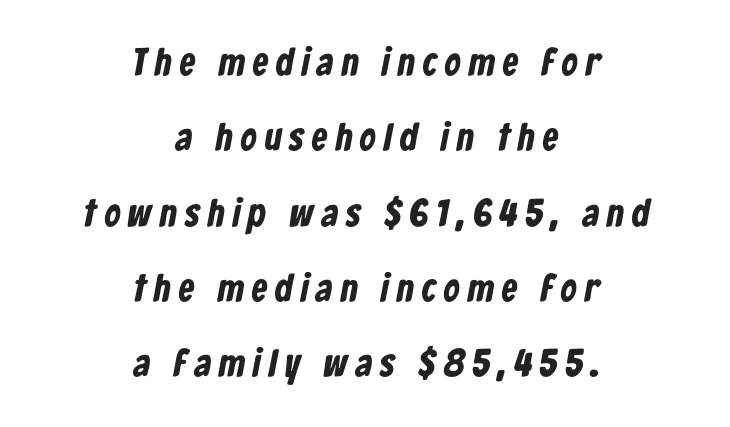
Q: Is the text bold? A: Yes.
Q: Is the typeface a serif or a sans-serif typeface? A: Sans-serif.
Q: Is the text underlined? A: No.
Q: How is the paragraph aligned? A: Centered.
Q: Is the spacing between letters normal or unusually wide? A: Unusually wide.
Q: Is the spacing between lines tight, normal or loose? A: Loose.
Q: Width (condensed, normal, or wide)? A: Condensed.
Q: Stroke contrast? A: Low.
Q: x-height? A: Medium.
Q: Monospaced? A: No.
